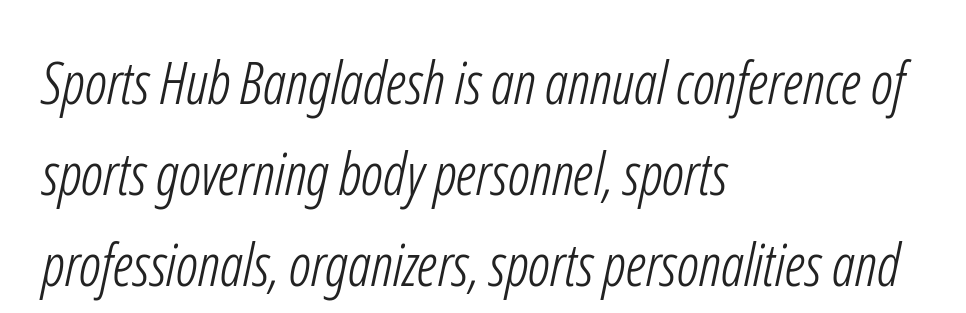
The image shows 58 px light, condensed sans-serif type; set left-aligned, normal line spacing (1.57x), normal letter spacing, not underlined; low stroke contrast and a medium x-height.
